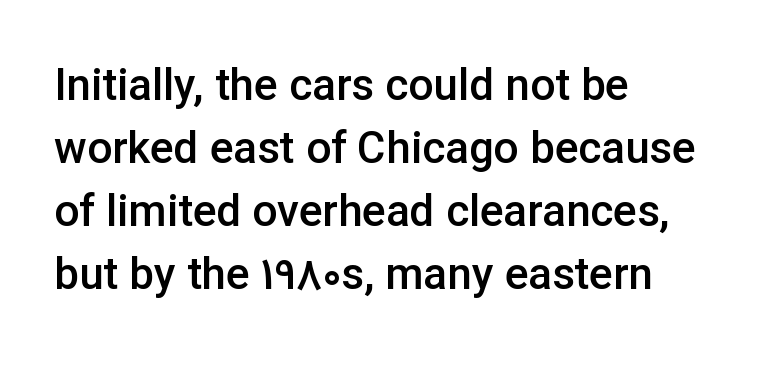
{"serif": "no", "italic": "no", "bold": "semi", "weight": "semibold", "width": "normal", "stroke_contrast": "low", "x_height": "medium", "monospaced": "no", "underline": "no", "align": "left", "line_spacing": "normal", "line_spacing_ratio": 1.43, "letter_spacing": "normal", "letter_spacing_em": 0.0, "glyph_px": 44}
